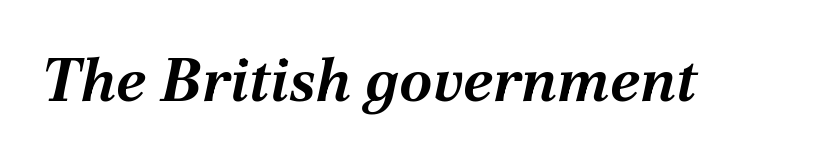
Q: Is the text bold? A: Yes.
Q: Is the text italic (slanted)? A: Yes, it leans right by about 12 degrees.
Q: Is the text underlined? A: No.
Q: Is the spacing between letters normal or unusually wide? A: Normal.
Q: Width (condensed, normal, or wide)? A: Normal.
Q: Stroke contrast? A: Medium.
Q: x-height? A: Medium.
Q: Monospaced? A: No.
